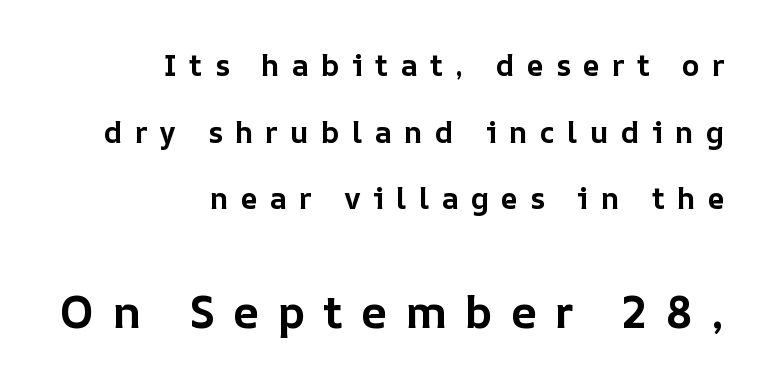
Vertically, the passage feels expansive, rows floating well apart. Any mark beneath the type? The region is blank. Right-aligned paragraph, ragged on the left. The lettering stays uniformly vertical, giving the passage a roman look. The face used here appears at its bigger size in the lower chunk. Inter-character spacing is expanded well beyond the font's built-in metrics.
